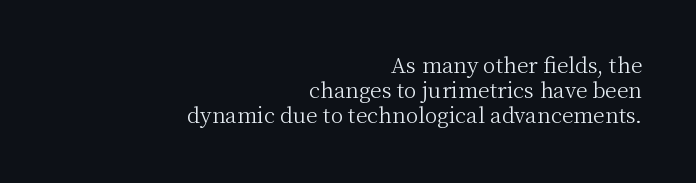
The image shows 21 px text type, upright; set right-aligned, line spacing 1.18x, normal letter spacing, not underlined.
